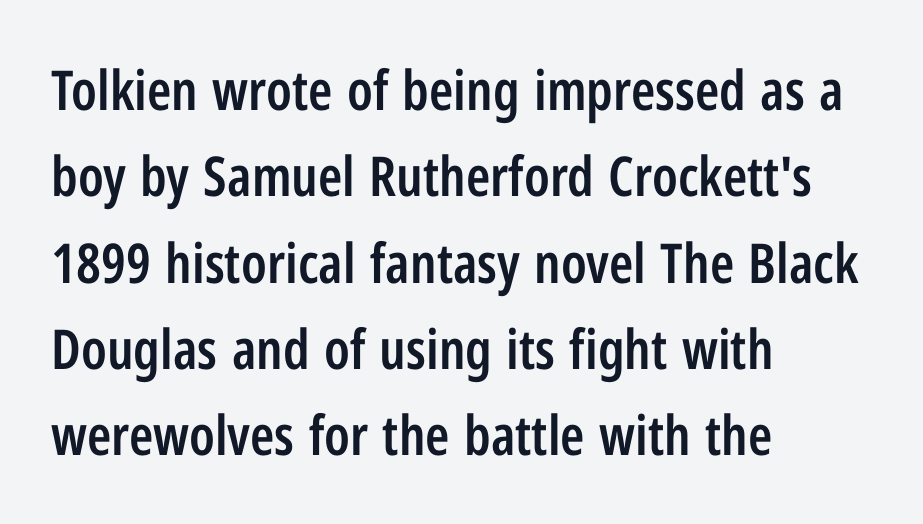
Q: Is the text bold? A: Semi-bold.
Q: Is the text italic (slanted)? A: No, it is upright.
Q: Is the typeface a serif or a sans-serif typeface? A: Sans-serif.
Q: Is the text underlined? A: No.
Q: How is the paragraph aligned? A: Left-aligned.
Q: Is the spacing between letters normal or unusually wide? A: Normal.
Q: Is the spacing between lines tight, normal or loose? A: Normal.
Q: Width (condensed, normal, or wide)? A: Condensed.
Q: Stroke contrast? A: Low.
Q: x-height? A: Medium.
Q: Monospaced? A: No.
